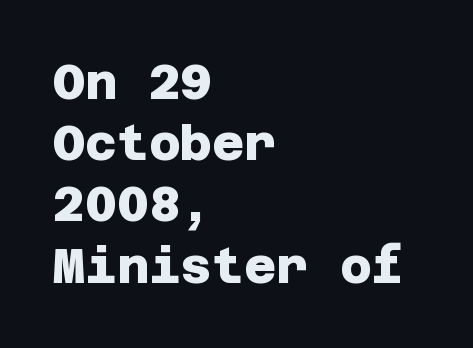
The image shows 49 px heavy sans-serif type; set left-aligned, normal line spacing (1.25x), normal letter spacing, not underlined; low stroke contrast and a large x-height.
